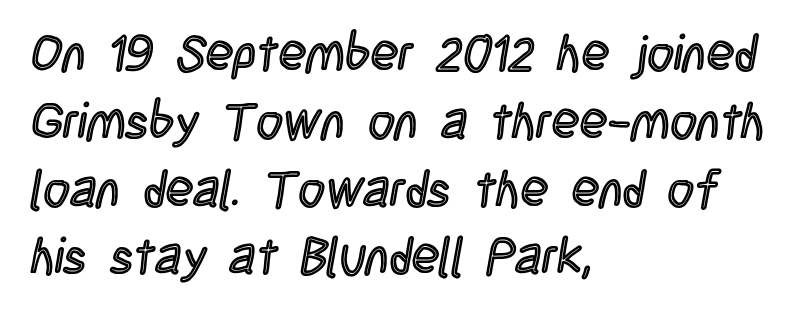
The image shows 51 px condensed type; set left-aligned, normal line spacing (1.33x), normal letter spacing, not underlined; a large x-height.
